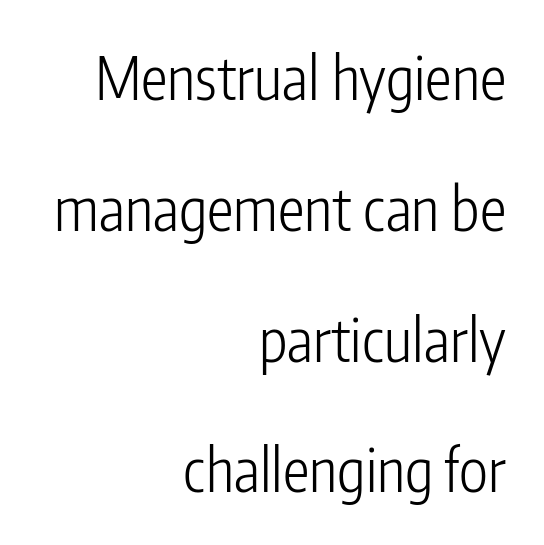
{"serif": "no", "italic": "no", "bold": "no", "weight": "light", "width": "condensed", "stroke_contrast": "low", "x_height": "medium", "monospaced": "no", "underline": "no", "align": "right", "line_spacing": "loose", "line_spacing_ratio": 2.18, "letter_spacing": "normal", "letter_spacing_em": 0.0, "glyph_px": 60}
